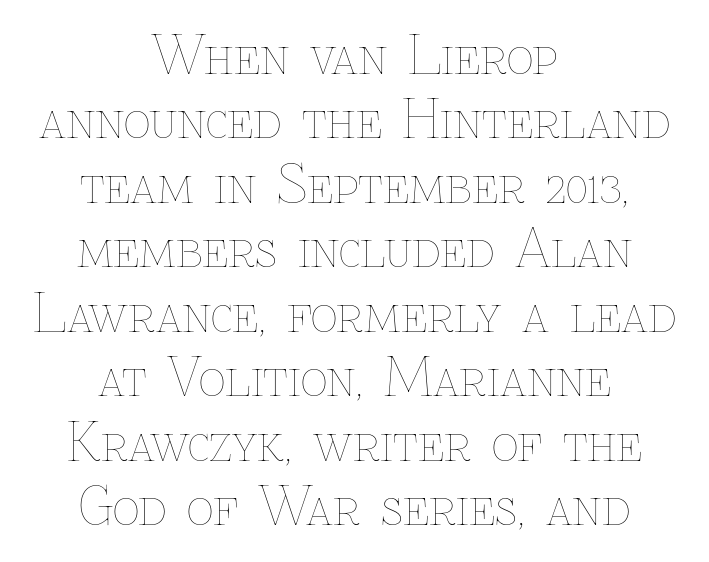
Descenders hang freely into open space. The setting favours the middle, as headings and verse often do. The font sits on the lighter half of the weight spectrum, regular included. You could not count columns in this text — the font is proportionally spaced.
